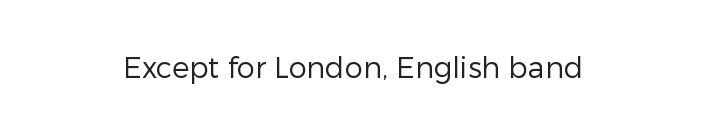
Does the lettering tilt? It doesn't — this is upright. Here the designer chose a conventional face with non-uniform glyph widths. Unmarked baselines from the first word to the last. Look at the tracking — it's just the regular setting, nothing added.
